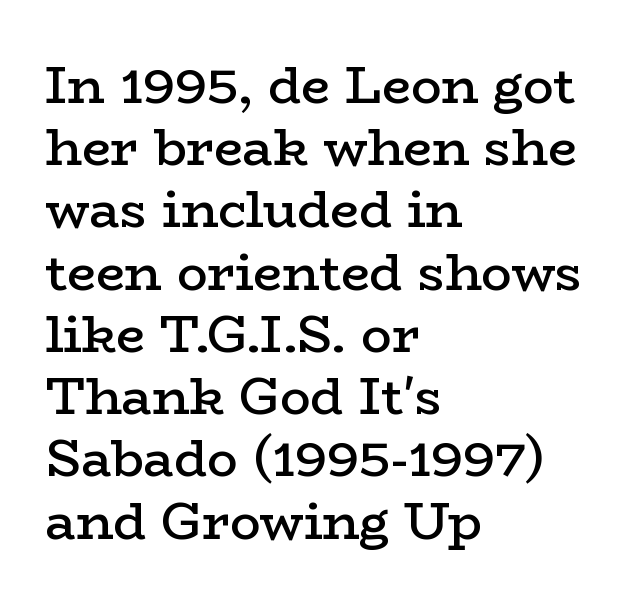
The image shows 51 px semibold, wide serif type, upright; set left-aligned, line spacing 1.22x, normal letter spacing, not underlined; low stroke contrast and a medium x-height.
